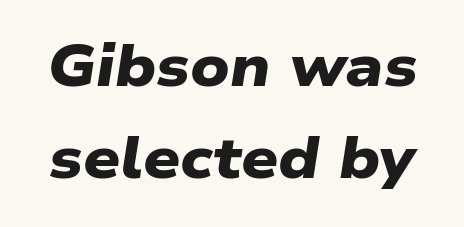
{"serif": "no", "bold": "yes", "weight": "heavy", "width": "wide", "stroke_contrast": "low", "x_height": "medium", "monospaced": "no", "underline": "no", "line_spacing": "normal", "line_spacing_ratio": 1.59, "letter_spacing": "normal", "letter_spacing_em": 0.0, "glyph_px": 58}
